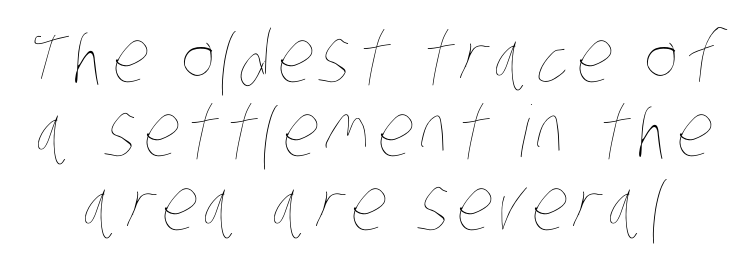
{"bold": "no", "weight": "thin", "width": "condensed", "stroke_contrast": "low", "x_height": "large", "monospaced": "no", "underline": "no", "line_spacing": "tight", "line_spacing_ratio": 1.04, "glyph_px": 71}
